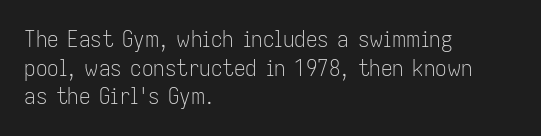
Q: Is the text bold? A: No.
Q: Is the text italic (slanted)? A: No, it is upright.
Q: Is the text underlined? A: No.
Q: How is the paragraph aligned? A: Left-aligned.
Q: Is the spacing between letters normal or unusually wide? A: Normal.
